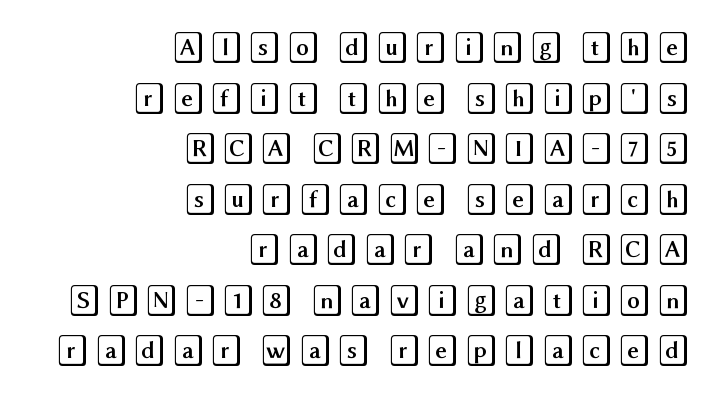
The image shows 31 px wide type, upright; set right-aligned, normal line spacing (1.63x), not underlined; a large x-height.
